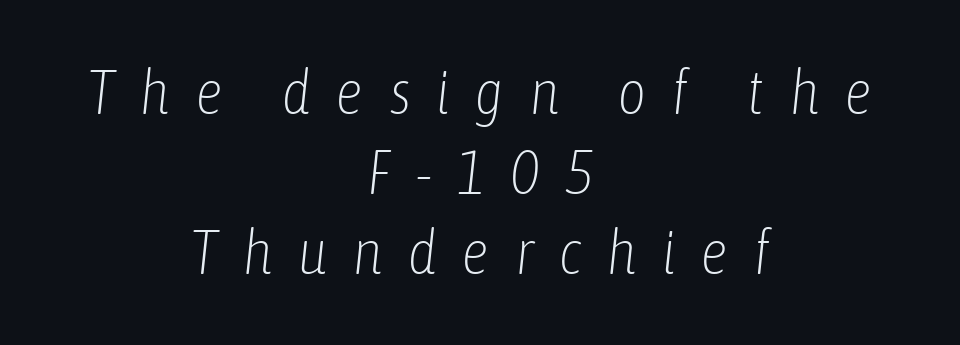
Italic? Definitely — the glyphs are oblique. Varying glyph widths throughout — classic text-font behaviour. The strip under each line holds only bare page. Regarding leading, the lines here are spaced in the standard way. The text block is weighted toward neither margin, spreading evenly from the middle.
